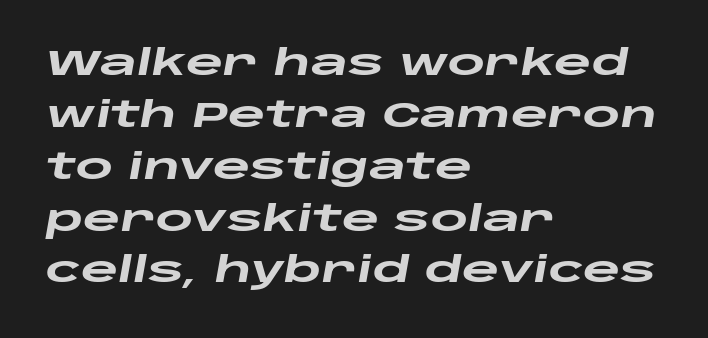
The image shows 36 px heavy, wide type, italic (leaning right); set left-aligned, normal line spacing (1.44x), normal letter spacing, not underlined; low stroke contrast and a large x-height.
